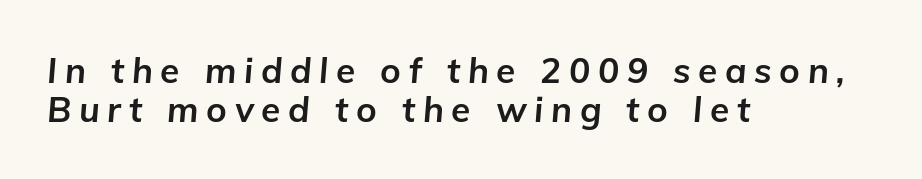
{"italic": "yes", "lean": "right", "slant_degrees": 5, "bold": "yes", "weight": "bold", "width": "normal", "stroke_contrast": "low", "x_height": "medium", "monospaced": "no", "underline": "no", "align": "left", "line_spacing": "tight", "line_spacing_ratio": 1.12, "letter_spacing": "wide", "letter_spacing_em": 0.22, "glyph_px": 35}
